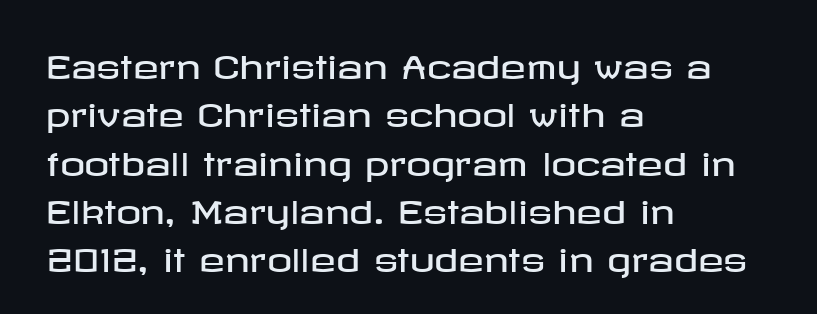
Q: Is the text italic (slanted)? A: No, it is upright.
Q: Is the typeface a serif or a sans-serif typeface? A: Sans-serif.
Q: Is the text underlined? A: No.
Q: How is the paragraph aligned? A: Left-aligned.
Q: Is the spacing between letters normal or unusually wide? A: Normal.
Q: Is the spacing between lines tight, normal or loose? A: Normal.
Q: Width (condensed, normal, or wide)? A: Wide.
Q: Stroke contrast? A: Low.
Q: x-height? A: Medium.
